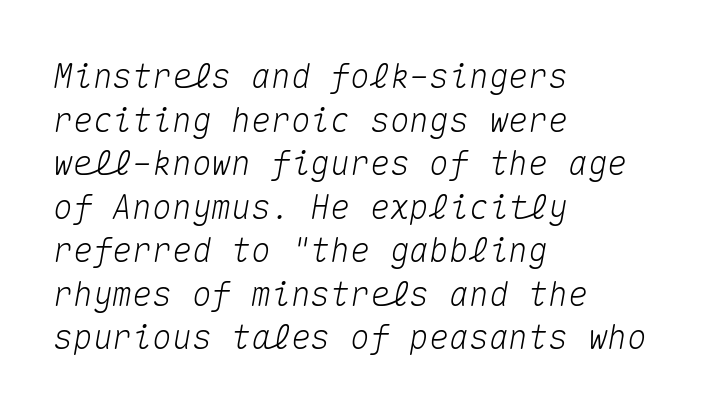
{"italic": "yes", "lean": "right", "slant_degrees": 10, "width": "normal", "stroke_contrast": "medium", "x_height": "medium", "monospaced": "yes", "underline": "no", "align": "left", "line_spacing": "normal", "line_spacing_ratio": 1.32, "letter_spacing": "normal", "letter_spacing_em": 0.0, "glyph_px": 33}
